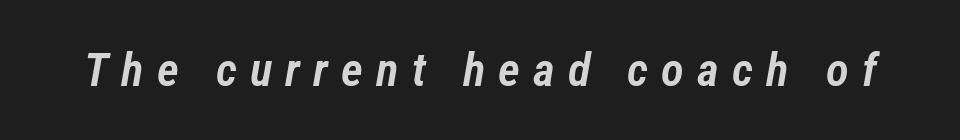
{"italic": "yes", "lean": "right", "slant_degrees": 12, "bold": "semi", "weight": "semibold", "width": "condensed", "stroke_contrast": "low", "x_height": "medium", "monospaced": "no", "underline": "no", "letter_spacing": "wide", "letter_spacing_em": 0.28, "glyph_px": 47}
